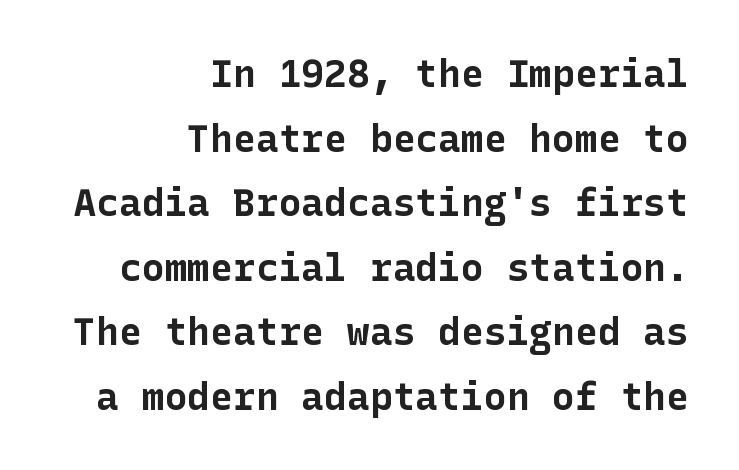
Honestly, there is no underline to notice here at all. Normally led — the rows are evenly, conventionally spaced. The sample has been set heavy, in full bold. Tracking value appears to be zero — textbook default spacing. A sans-serif font was chosen for this passage.
